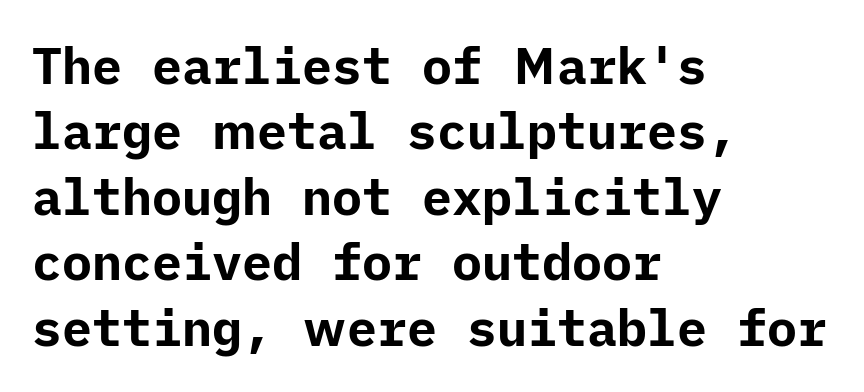
{"serif": "no", "italic": "no", "bold": "yes", "weight": "bold", "width": "normal", "stroke_contrast": "low", "x_height": "medium", "underline": "no", "align": "left", "line_spacing": "normal", "line_spacing_ratio": 1.31, "letter_spacing": "normal", "letter_spacing_em": 0.0, "glyph_px": 50}
